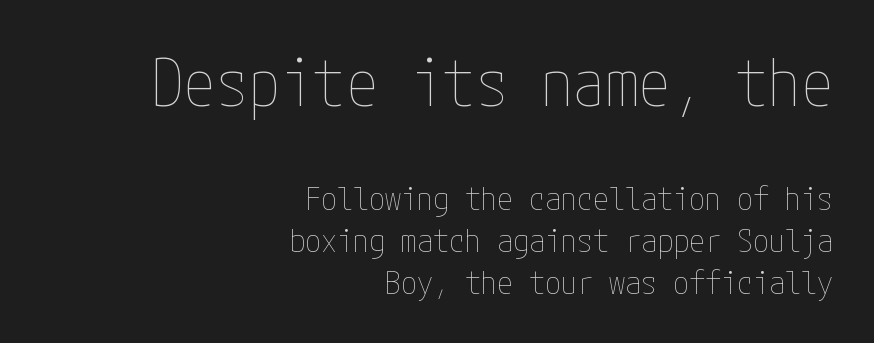
Q: Is the text bold? A: No.
Q: Is the text italic (slanted)? A: No, it is upright.
Q: Is the text underlined? A: No.
Q: How is the paragraph aligned? A: Right-aligned.
Q: Is the spacing between letters normal or unusually wide? A: Normal.
Q: Is the spacing between lines tight, normal or loose? A: Normal.
Q: Which block of text is set in a larger size, the first (top) or the second (bottom)? A: The first (top) one.
Q: Width (condensed, normal, or wide)? A: Condensed.
Q: Stroke contrast? A: Low.
Q: x-height? A: Medium.
